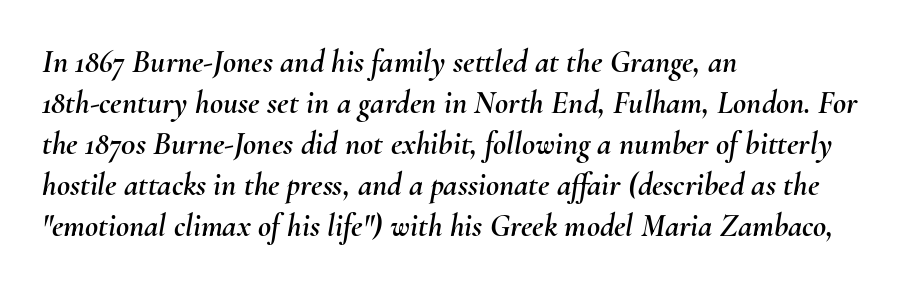
Q: Is the text italic (slanted)? A: Yes, it leans right by about 10 degrees.
Q: Is the text underlined? A: No.
Q: How is the paragraph aligned? A: Left-aligned.
Q: Is the spacing between letters normal or unusually wide? A: Normal.
Q: Is the spacing between lines tight, normal or loose? A: Normal.
Q: Width (condensed, normal, or wide)? A: Normal.
Q: Stroke contrast? A: Medium.
Q: x-height? A: Small.
Q: Monospaced? A: No.
